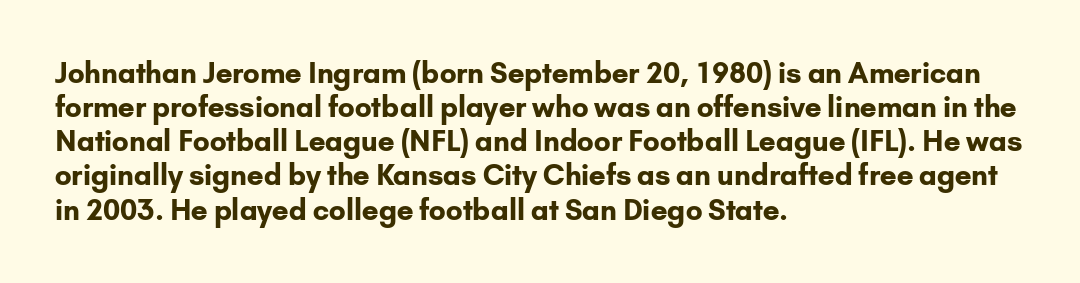
{"serif": "no", "italic": "no", "bold": "yes", "weight": "bold", "width": "normal", "stroke_contrast": "low", "x_height": "small", "monospaced": "no", "underline": "no", "align": "left", "line_spacing_ratio": 1.22, "letter_spacing": "normal", "letter_spacing_em": 0.0, "glyph_px": 28}
